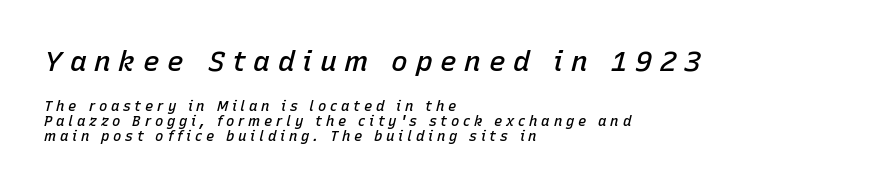
Q: Is the text bold? A: Semi-bold.
Q: Is the text italic (slanted)? A: Yes, it leans right by about 15 degrees.
Q: Is the text underlined? A: No.
Q: How is the paragraph aligned? A: Left-aligned.
Q: Is the spacing between letters normal or unusually wide? A: Unusually wide.
Q: Is the spacing between lines tight, normal or loose? A: Tight.
Q: Which block of text is set in a larger size, the first (top) or the second (bottom)? A: The first (top) one.
Q: Width (condensed, normal, or wide)? A: Normal.
Q: Stroke contrast? A: Low.
Q: x-height? A: Medium.
Q: Monospaced? A: No.
